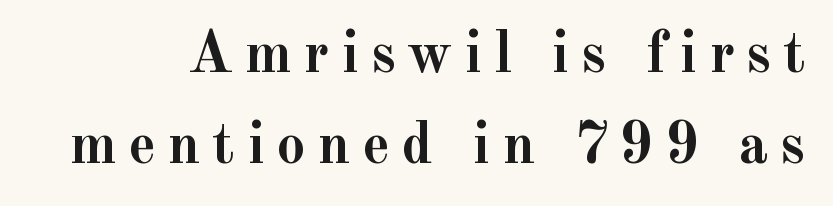
Q: Is the text bold? A: Yes.
Q: Is the text italic (slanted)? A: No, it is upright.
Q: Is the typeface a serif or a sans-serif typeface? A: Serif.
Q: Is the text underlined? A: No.
Q: Is the spacing between lines tight, normal or loose? A: Normal.
Q: Width (condensed, normal, or wide)? A: Normal.
Q: x-height? A: Small.
Q: Monospaced? A: No.
